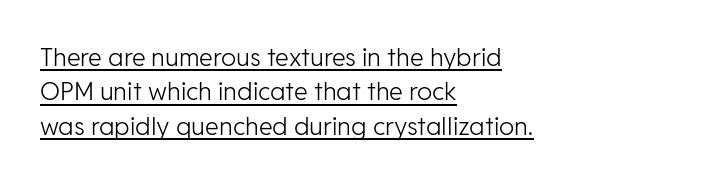
{"italic": "no", "bold": "no", "underline": "yes", "align": "left", "line_spacing": "normal", "line_spacing_ratio": 1.38, "letter_spacing": "normal", "letter_spacing_em": 0.0, "glyph_px": 25}
